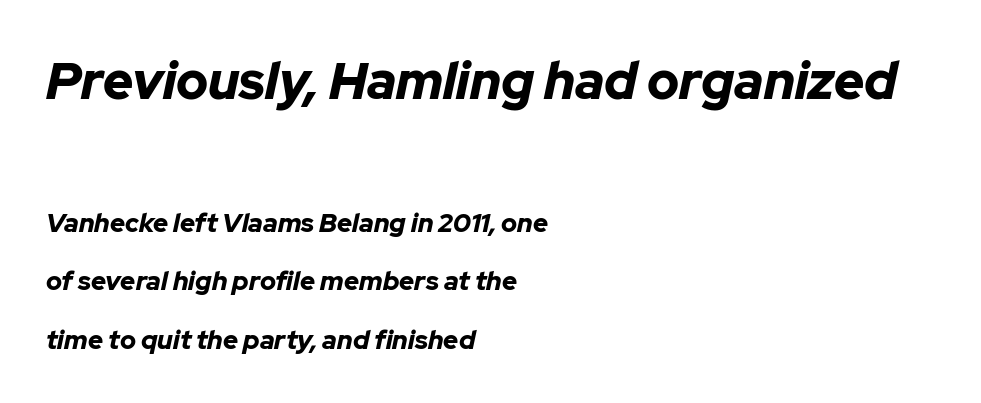
Rows of type keep a wide berth in the vertical direction. Is the type bold? Yes — the strokes are clearly thick and heavy. Check the space under the baseline: it is left empty. Line beginnings align vertically; line endings do not. Inter-character spacing is left at the font's built-in metrics.
